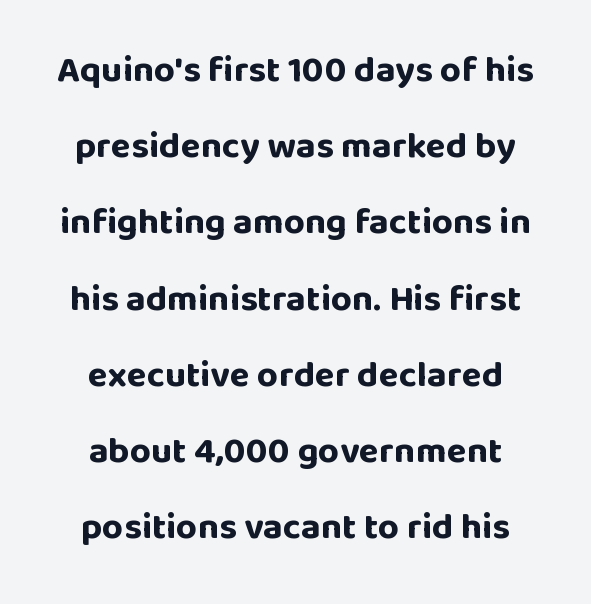
Q: Is the text bold? A: Yes.
Q: Is the text italic (slanted)? A: No, it is upright.
Q: Is the typeface a serif or a sans-serif typeface? A: Sans-serif.
Q: Is the text underlined? A: No.
Q: How is the paragraph aligned? A: Centered.
Q: Is the spacing between letters normal or unusually wide? A: Normal.
Q: Is the spacing between lines tight, normal or loose? A: Loose.
Q: Width (condensed, normal, or wide)? A: Normal.
Q: Stroke contrast? A: Low.
Q: x-height? A: Large.
Q: Monospaced? A: No.
